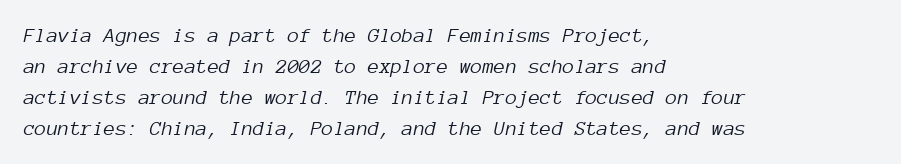
Anything drawn beneath the words? Only blank space. Leftover space on each line is placed entirely after the last word. These glyphs show unthickened strokes, regular width or finer. Quick note: interline space is typical. The horizontal fit of the characters is conventional and even. These lines were composed using italics.
